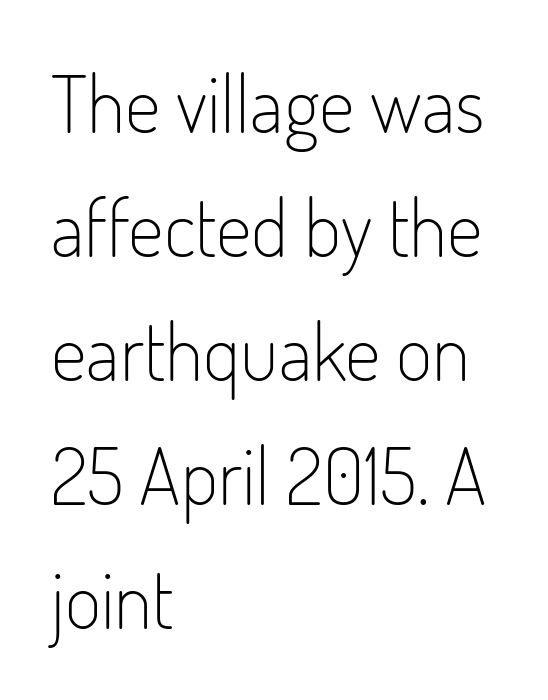
This sample uses plain, unmodified letter spacing. Summary of weight: not heavy and not bold. The rendering uses a moderate line-height, typical for paragraphs. Ascenders rise straight up at ninety degrees.
